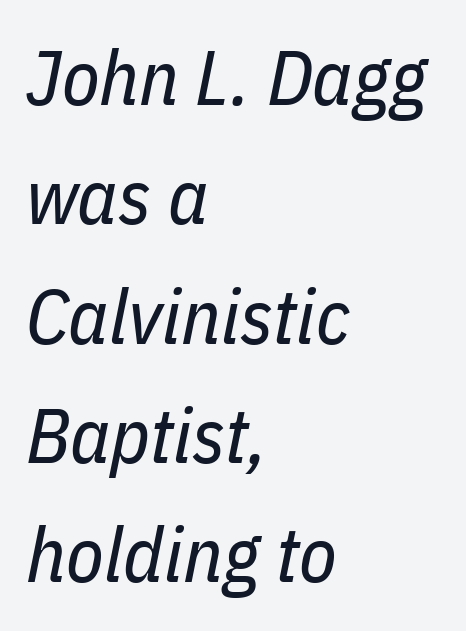
Bare-footed words on every line. A typesetter would call this proportional, since set widths differ per character. How would I describe the line gaps? Plain and ordinary. The font's italic variant was chosen for this text. This is not heavy type; no bold has been used.
